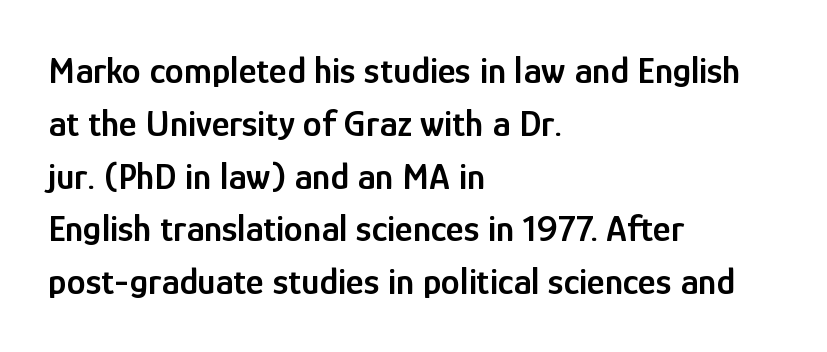
Q: Is the text bold? A: Semi-bold.
Q: Is the text italic (slanted)? A: No, it is upright.
Q: Is the typeface a serif or a sans-serif typeface? A: Sans-serif.
Q: Is the text underlined? A: No.
Q: How is the paragraph aligned? A: Left-aligned.
Q: Is the spacing between letters normal or unusually wide? A: Normal.
Q: Is the spacing between lines tight, normal or loose? A: Normal.
Q: Width (condensed, normal, or wide)? A: Condensed.
Q: Stroke contrast? A: Low.
Q: x-height? A: Medium.
Q: Monospaced? A: No.
